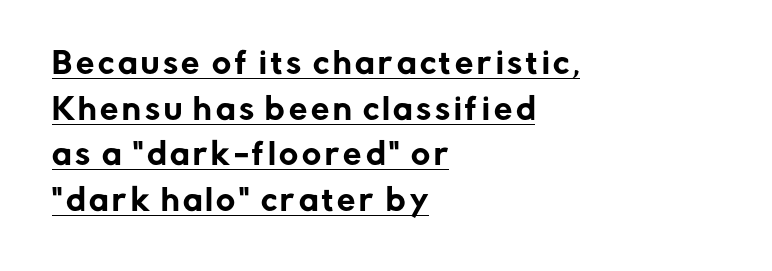
The passage is arranged the way most books set body copy — flush left. The glyphs are accompanied by a horizontal stroke just below them. You can tell it's not italic because the verticals are truly vertical. Nope, no serifs anywhere on these letters. One glance says typical: line gaps are just what's usual. These lines are rendered in a variable-pitch font.
